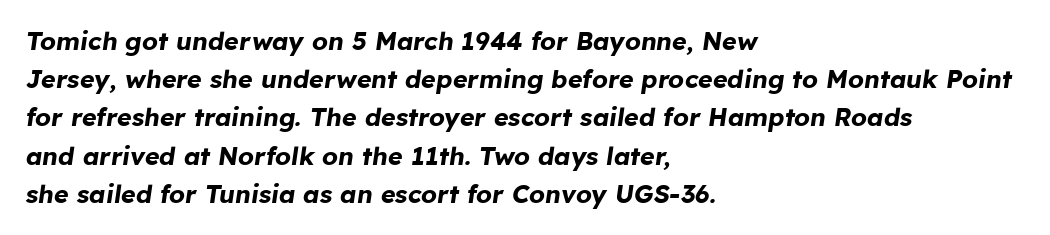
Is there much room between lines? A standard amount, neither cramped nor airy. When letters slant like this, we call the style italic. Tracking here is standard; glyphs follow each other at the usual distance. The passage shown is not underscored anywhere. I'd describe the lettering as bold — thick and assertive.
